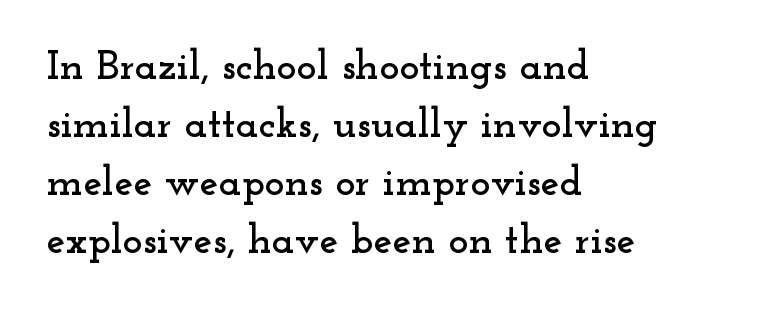
{"serif": "yes", "italic": "no", "width": "wide", "stroke_contrast": "low", "x_height": "small", "monospaced": "no", "underline": "no", "align": "left", "line_spacing": "normal", "line_spacing_ratio": 1.38, "letter_spacing": "normal", "letter_spacing_em": 0.0, "glyph_px": 42}
